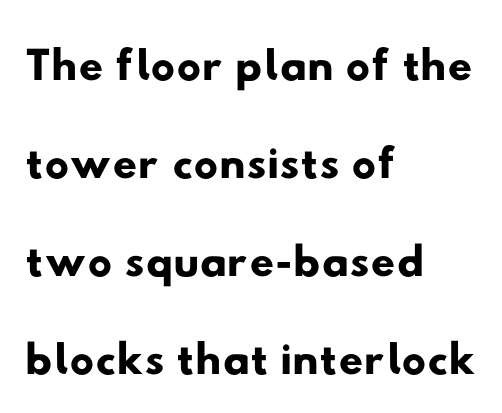
The image shows 68 px wide sans-serif type; set left-aligned, normal line spacing (1.44x), normal letter spacing, not underlined; low stroke contrast and a small x-height.
